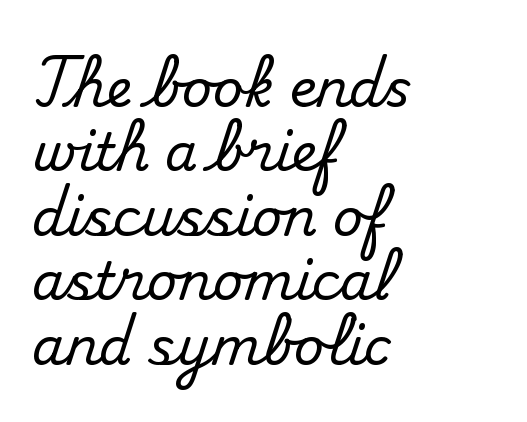
Q: Is the text italic (slanted)? A: Yes.
Q: Is the typeface a serif or a sans-serif typeface? A: Serif.
Q: Is the text underlined? A: No.
Q: How is the paragraph aligned? A: Left-aligned.
Q: Is the spacing between letters normal or unusually wide? A: Normal.
Q: Width (condensed, normal, or wide)? A: Normal.
Q: Stroke contrast? A: Medium.
Q: x-height? A: Small.
Q: Monospaced? A: No.
